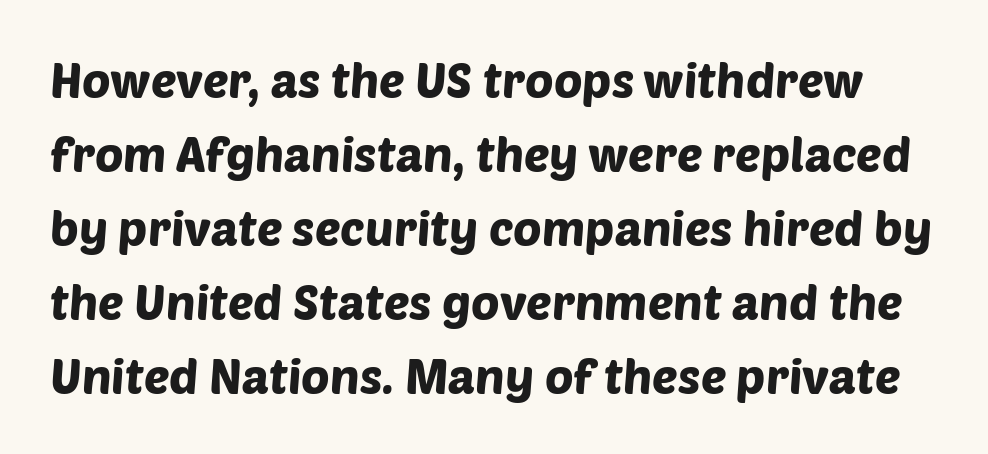
The image shows 48 px sans-serif type; set normal line spacing (1.54x), normal letter spacing, not underlined; low stroke contrast and a large x-height.
